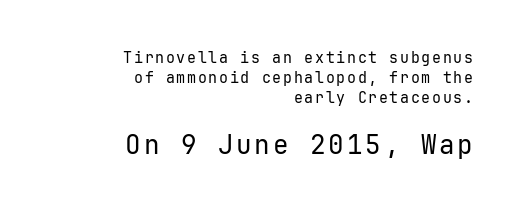
Posture: vertical. These glyphs show unthickened strokes, regular width or finer. Right-aligned paragraph, ragged on the left. Honestly, the row spacing looks completely unremarkable. The baseline area is clear.
